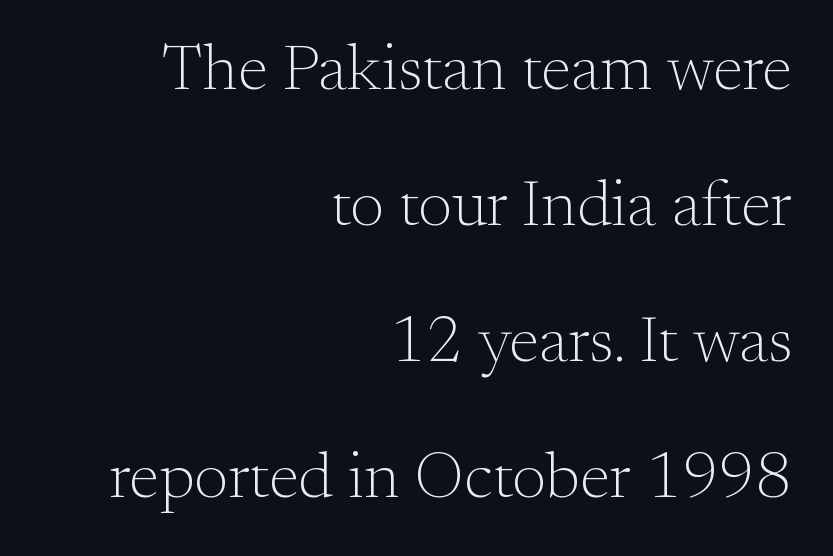
The image shows 65 px light serif type, upright; set right-aligned, loose line spacing (2.09x), normal letter spacing, not underlined; medium stroke contrast and a small x-height.
